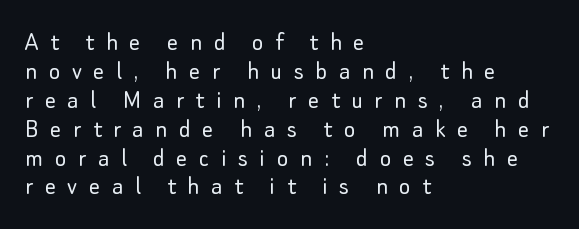
Q: Is the text bold? A: No.
Q: Is the text italic (slanted)? A: No, it is upright.
Q: Is the text underlined? A: No.
Q: How is the paragraph aligned? A: Left-aligned.
Q: Is the spacing between letters normal or unusually wide? A: Unusually wide.
Q: Is the spacing between lines tight, normal or loose? A: Tight.
